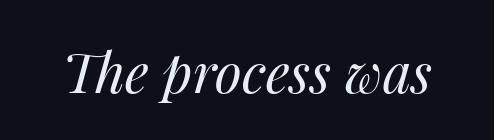
{"italic": "yes", "lean": "right", "slant_degrees": 14, "bold": "no", "weight": "regular", "width": "normal", "stroke_contrast": "medium", "x_height": "medium", "monospaced": "no", "underline": "no", "letter_spacing": "normal", "letter_spacing_em": 0.0, "glyph_px": 55}
